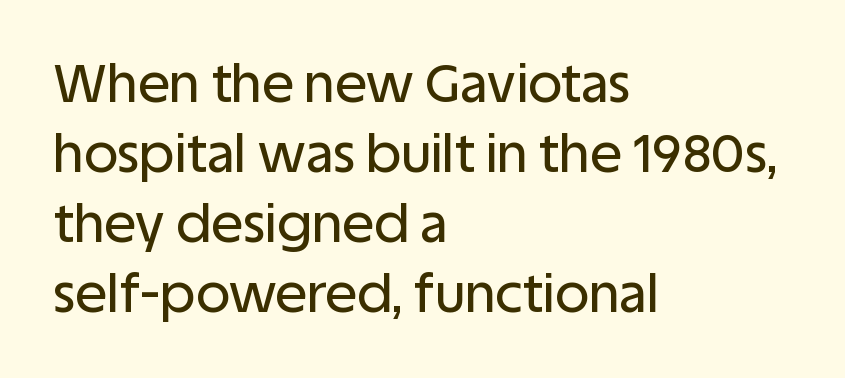
{"serif": "no", "italic": "no", "width": "normal", "stroke_contrast": "low", "x_height": "large", "monospaced": "no", "underline": "no", "align": "left", "line_spacing": "normal", "line_spacing_ratio": 1.32, "letter_spacing": "normal", "letter_spacing_em": 0.0, "glyph_px": 53}
